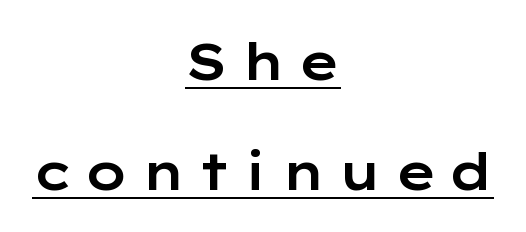
{"serif": "no", "italic": "no", "width": "wide", "stroke_contrast": "low", "x_height": "medium", "monospaced": "no", "underline": "yes", "align": "center", "line_spacing": "loose", "line_spacing_ratio": 2.15, "letter_spacing": "wide", "letter_spacing_em": 0.22, "glyph_px": 51}
